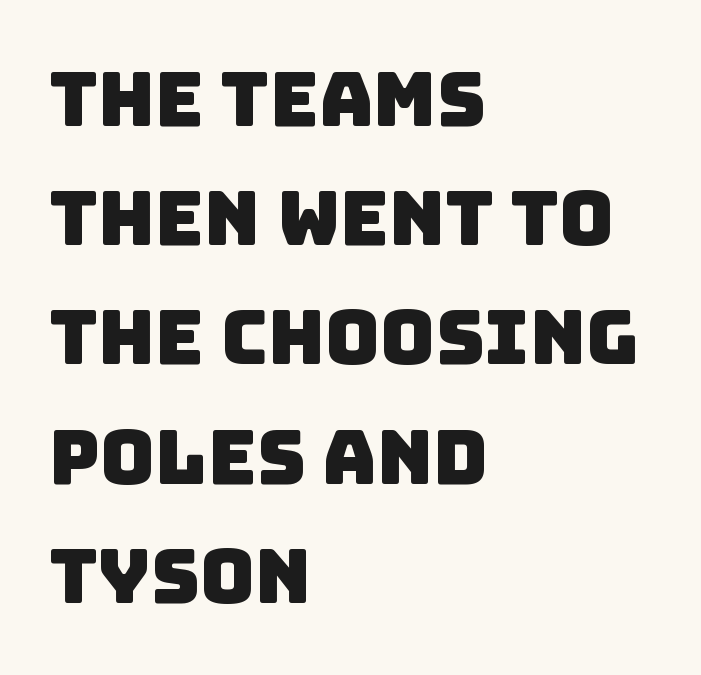
The image shows 75 px sans-serif type; set left-aligned, normal line spacing (1.59x), normal letter spacing, not underlined; low stroke contrast and a large x-height.
